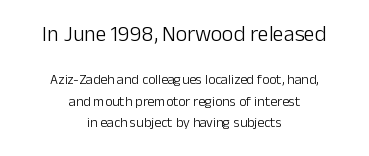
{"italic": "no", "bold": "no", "underline": "no", "align": "center", "line_spacing": "normal", "line_spacing_ratio": 1.53, "letter_spacing": "normal", "letter_spacing_em": 0.0, "larger_block": "first", "size_ratio": 1.57, "glyph_px": 22}
